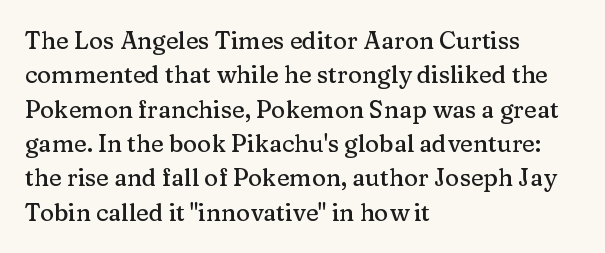
The image shows 24 px text type, upright; set left-aligned, normal line spacing (1.43x), normal letter spacing, not underlined.
